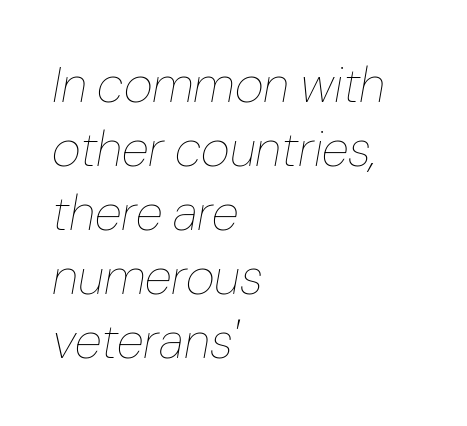
There's an unmistakable incline to the writing here. The letters look calm and open, with moderate or lighter stems. Check the space under the baseline: it is left empty. Letter spacing: default.
